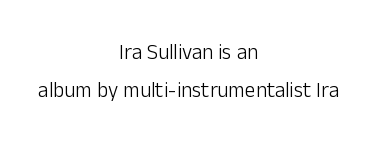
Q: Is the text bold? A: No.
Q: Is the text italic (slanted)? A: No, it is upright.
Q: Is the text underlined? A: No.
Q: How is the paragraph aligned? A: Centered.
Q: Is the spacing between letters normal or unusually wide? A: Normal.
